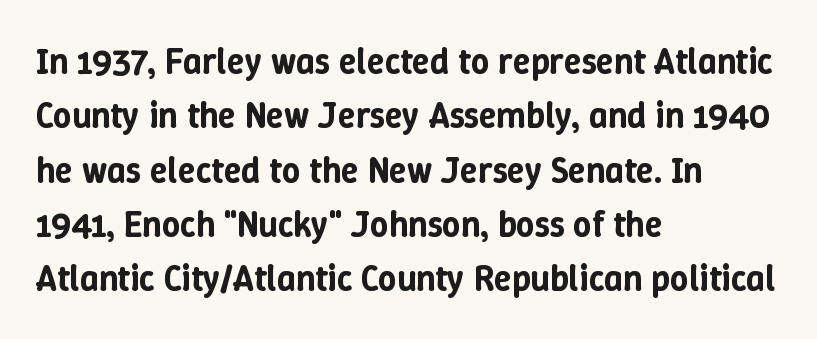
The image shows 36 px text type, upright; set left-aligned, normal line spacing (1.51x), normal letter spacing, not underlined; low stroke contrast and a medium x-height.
